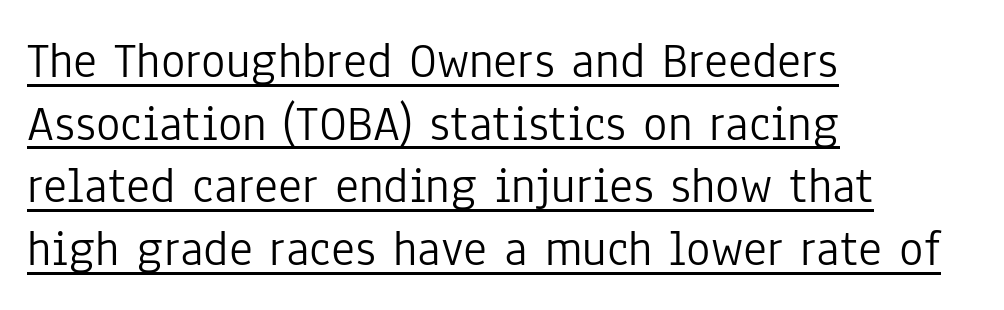
The image shows 51 px light, condensed sans-serif type, upright; set left-aligned, line spacing 1.23x, normal letter spacing, underlined; low stroke contrast and a medium x-height.
